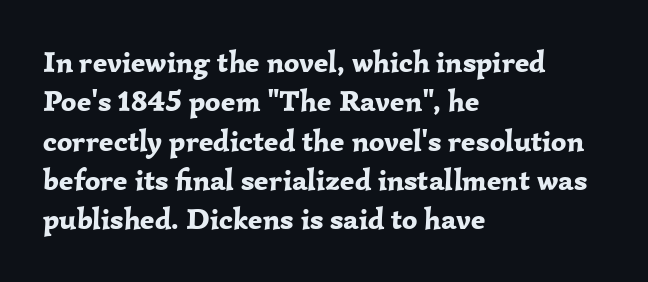
{"serif": "yes", "italic": "no", "bold": "yes", "weight": "bold", "width": "normal", "stroke_contrast": "low", "x_height": "medium", "monospaced": "no", "underline": "no", "align": "left", "line_spacing": "normal", "line_spacing_ratio": 1.31, "letter_spacing": "normal", "letter_spacing_em": 0.0, "glyph_px": 30}
